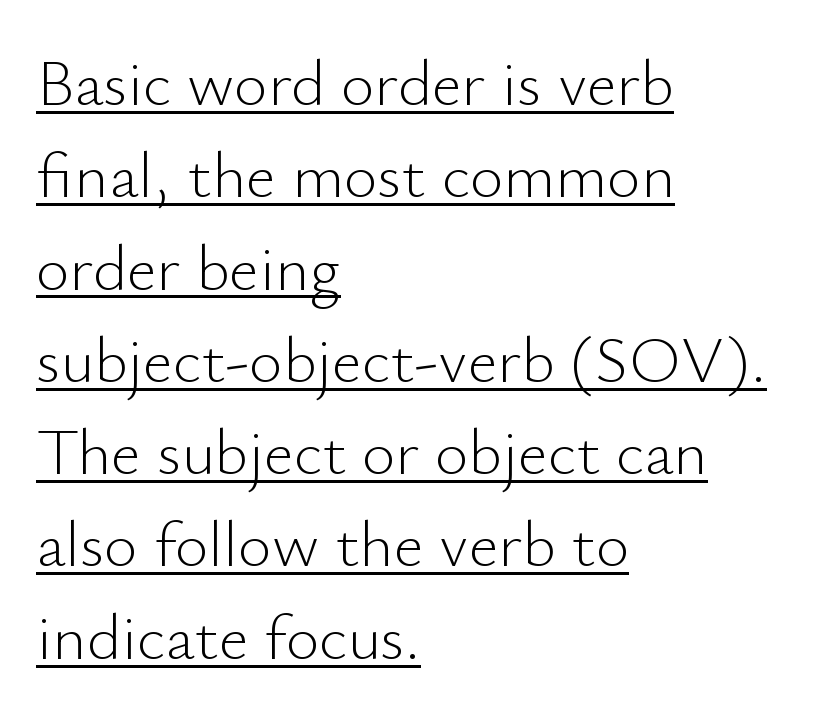
This sample is left-justified, so line endings fall wherever the words run out. Character widths vary here, with narrow letters taking less room than wide ones. Letterform terminals end flat and unadorned throughout the passage. A typesetter would mark this as roman, not italic. The rendered words wear a rule along their underside. Compared with typical body copy, the letter spacing here is the same.
